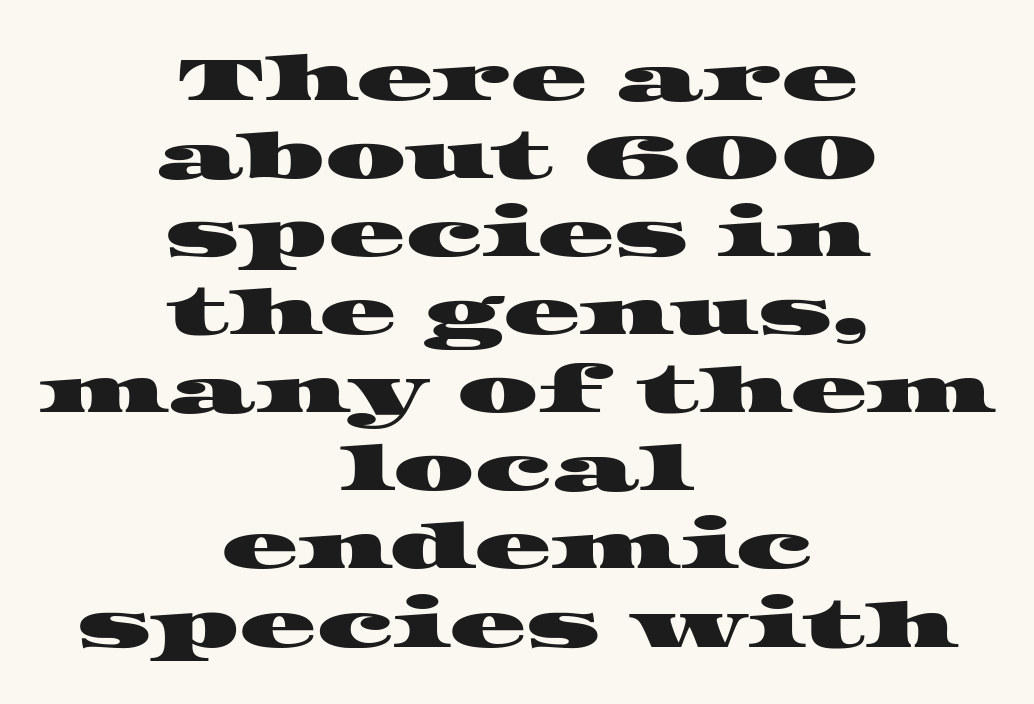
Unlike a clean sans, this face finishes its strokes with serifs. The passage shown is typed in a proportional face where columns would drift. Standard letterfit; no display-style spreading of the glyphs. Plain, unruled lines of type. These lines are centered, leaving both edges ragged.
